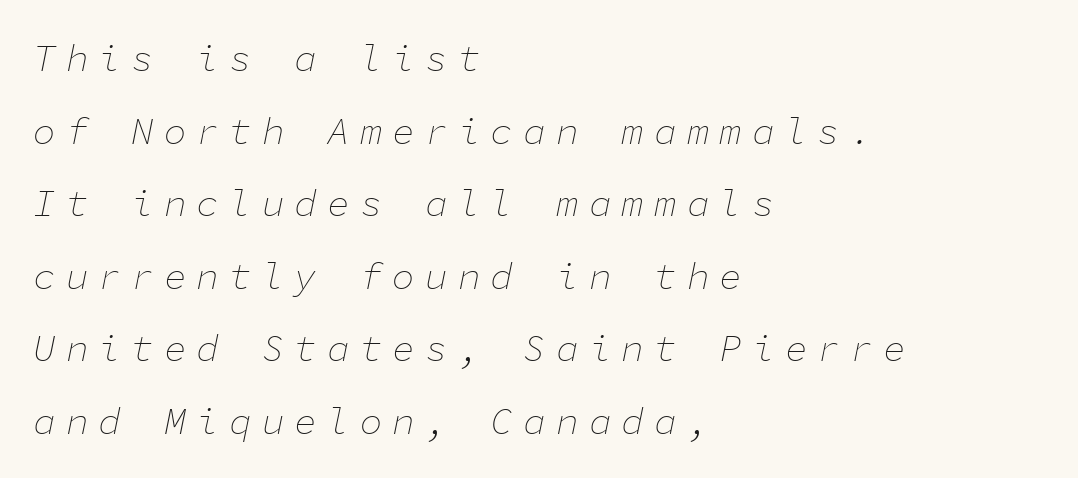
The typesetting does not lean heavy: it is not bold. Descender tails drop into unmarked territory. These lines are rendered in a fixed-pitch font. The designer dialed line spacing up above the default. Compared with typical body copy, the letter spacing here is much looser. If you drew a ruler down the left edge, every line would touch it.
